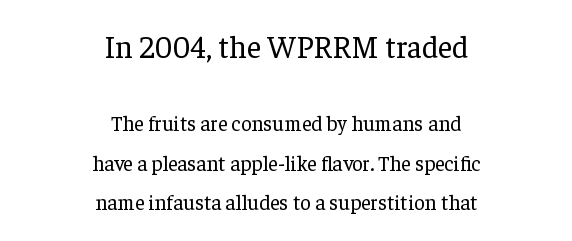
Q: Is the text bold? A: No.
Q: Is the text italic (slanted)? A: No, it is upright.
Q: Is the typeface a serif or a sans-serif typeface? A: Serif.
Q: Is the text underlined? A: No.
Q: How is the paragraph aligned? A: Centered.
Q: Is the spacing between letters normal or unusually wide? A: Normal.
Q: Is the spacing between lines tight, normal or loose? A: Loose.
Q: Which block of text is set in a larger size, the first (top) or the second (bottom)? A: The first (top) one.
Q: Width (condensed, normal, or wide)? A: Normal.
Q: Stroke contrast? A: Low.
Q: x-height? A: Medium.
Q: Monospaced? A: No.
